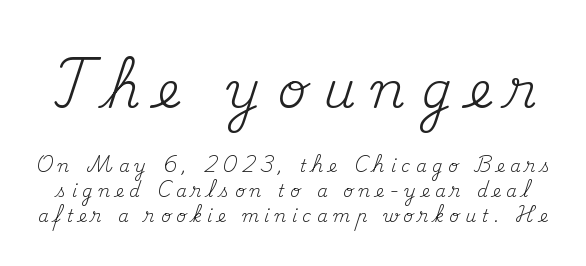
Q: Is the text bold? A: No.
Q: Is the text italic (slanted)? A: Yes.
Q: Is the typeface a serif or a sans-serif typeface? A: Serif.
Q: Is the text underlined? A: No.
Q: Is the spacing between letters normal or unusually wide? A: Unusually wide.
Q: Is the spacing between lines tight, normal or loose? A: Normal.
Q: Which block of text is set in a larger size, the first (top) or the second (bottom)? A: The first (top) one.
Q: Width (condensed, normal, or wide)? A: Normal.
Q: Stroke contrast? A: Medium.
Q: x-height? A: Small.
Q: Monospaced? A: No.
